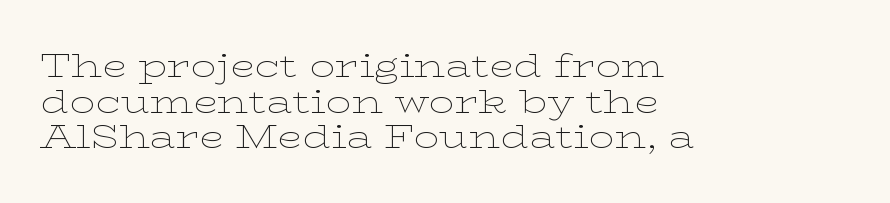
The image shows 32 px thin, wide serif type, upright; set left-aligned, tight line spacing (1.11x), normal letter spacing, not underlined; low stroke contrast and a medium x-height.
